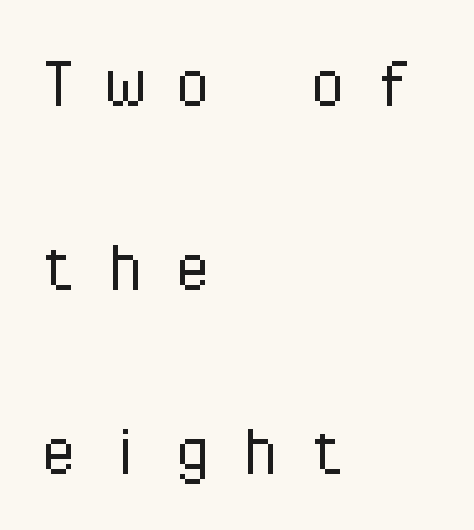
{"serif": "no", "italic": "no", "bold": "no", "weight": "light", "width": "normal", "stroke_contrast": "low", "x_height": "medium", "monospaced": "yes", "underline": "no", "align": "left", "line_spacing": "loose", "line_spacing_ratio": 2.3, "letter_spacing": "wide", "letter_spacing_em": 0.34, "glyph_px": 80}
